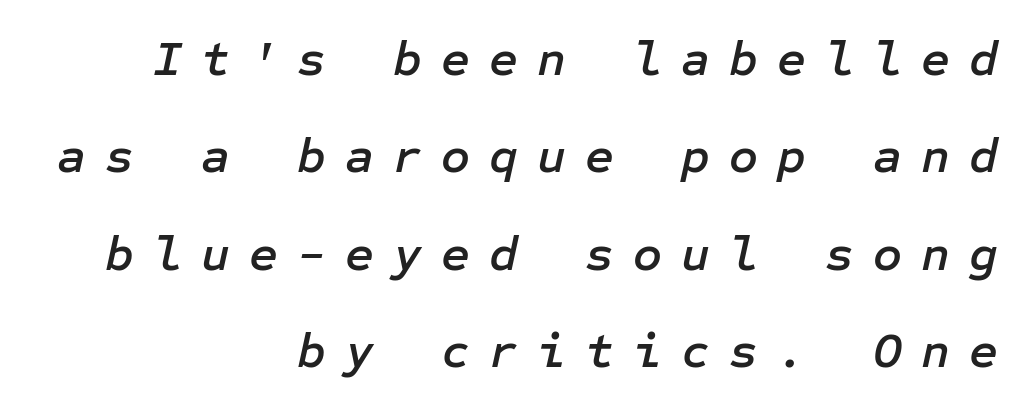
The ragged edge is on the left, which tells us the setting is flush right. Successive baselines arrive slowly, with a big drop between each. The glyphs are unaccompanied by any horizontal stroke below them. Is the letter spacing exaggerated? Yes — the characters are pushed far apart.
